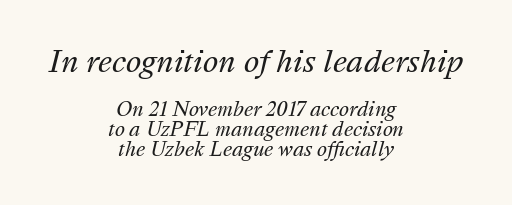
Caption: multi-line text, centered on the measure. Bold? No — there's no thickening of the strokes. Only glyphs here, with clear space below each row. Character widths vary here, with narrow letters taking less room than wide ones. The passage shown begins with its larger block and ends with its smaller one.
